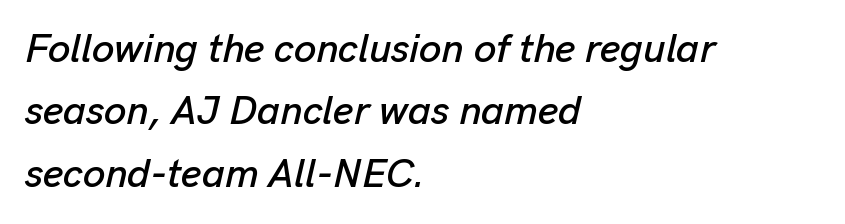
Q: Is the text italic (slanted)? A: Yes, it leans right by about 13 degrees.
Q: Is the text underlined? A: No.
Q: How is the paragraph aligned? A: Left-aligned.
Q: Is the spacing between letters normal or unusually wide? A: Normal.
Q: Is the spacing between lines tight, normal or loose? A: Normal.
Q: Width (condensed, normal, or wide)? A: Normal.
Q: Stroke contrast? A: Low.
Q: x-height? A: Medium.
Q: Monospaced? A: No.
